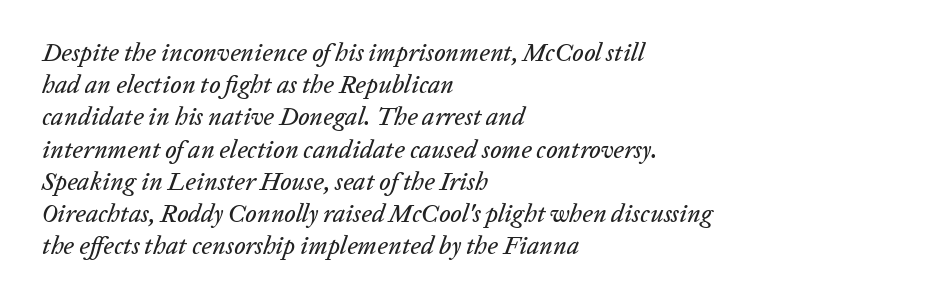
{"italic": "yes", "lean": "right", "slant_degrees": 20, "underline": "no", "align": "left", "line_spacing": "normal", "line_spacing_ratio": 1.29, "letter_spacing": "normal", "letter_spacing_em": 0.0, "glyph_px": 25}
